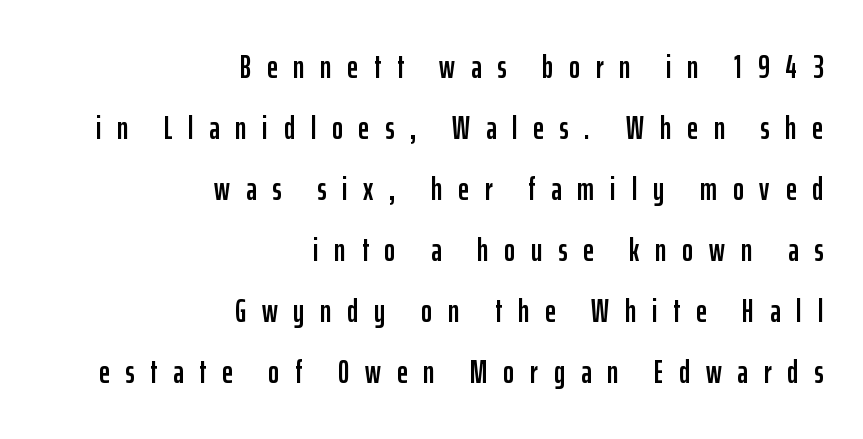
{"serif": "no", "italic": "no", "width": "condensed", "stroke_contrast": "low", "x_height": "medium", "monospaced": "no", "underline": "no", "align": "right", "line_spacing_ratio": 1.85, "letter_spacing": "wide", "letter_spacing_em": 0.48, "glyph_px": 33}
